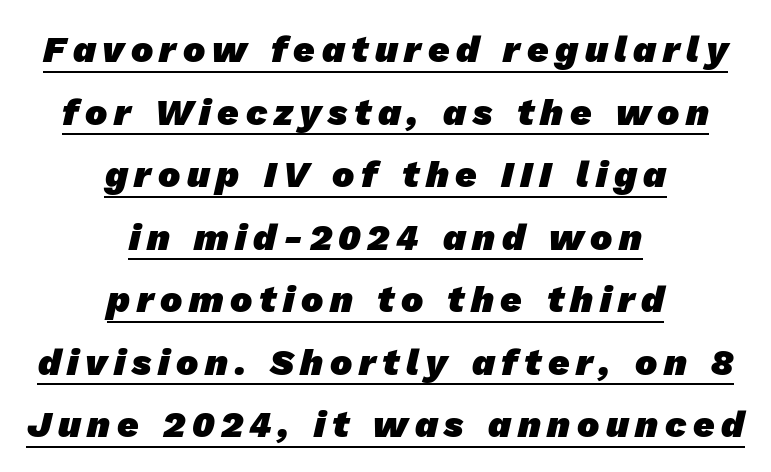
Q: Is the text bold? A: Yes.
Q: Is the typeface a serif or a sans-serif typeface? A: Sans-serif.
Q: Is the text underlined? A: Yes.
Q: How is the paragraph aligned? A: Centered.
Q: Is the spacing between lines tight, normal or loose? A: Normal.
Q: Width (condensed, normal, or wide)? A: Normal.
Q: Stroke contrast? A: Low.
Q: x-height? A: Medium.
Q: Monospaced? A: No.
